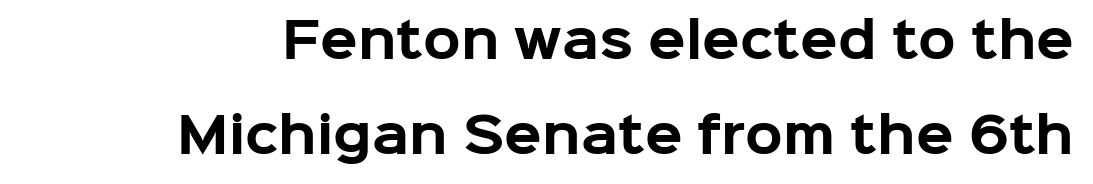
Q: Is the text bold? A: Yes.
Q: Is the text italic (slanted)? A: No, it is upright.
Q: Is the typeface a serif or a sans-serif typeface? A: Sans-serif.
Q: Is the text underlined? A: No.
Q: How is the paragraph aligned? A: Right-aligned.
Q: Is the spacing between letters normal or unusually wide? A: Normal.
Q: Is the spacing between lines tight, normal or loose? A: Loose.
Q: Width (condensed, normal, or wide)? A: Normal.
Q: Stroke contrast? A: Low.
Q: x-height? A: Medium.
Q: Monospaced? A: No.
